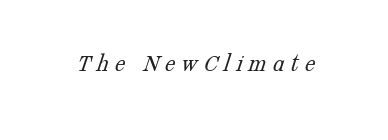
{"bold": "no", "underline": "no", "letter_spacing": "wide", "letter_spacing_em": 0.23, "glyph_px": 26}
